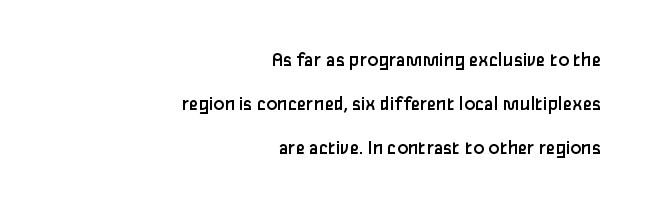
The foot of each line stays bare and open. Unbolded letterforms with no extra heft. Notice the wide empty band between every row — that's loose leading. The line texture is even and compact thanks to regular tracking. The lettering holds an erect, upright posture throughout.
